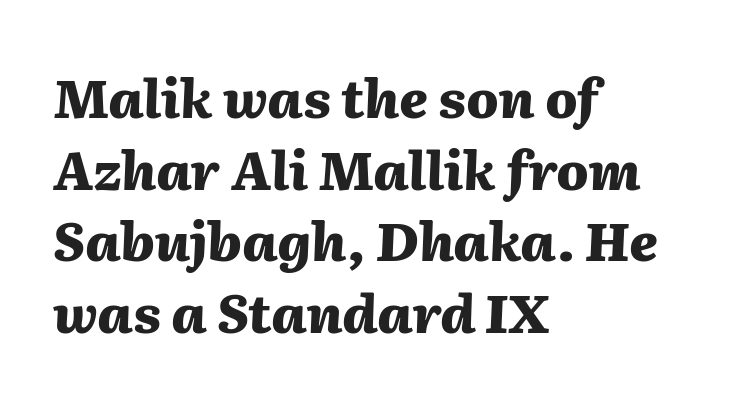
{"italic": "yes", "lean": "right", "slant_degrees": 2, "bold": "yes", "weight": "heavy", "width": "normal", "stroke_contrast": "medium", "x_height": "medium", "monospaced": "no", "underline": "no", "align": "left", "line_spacing": "normal", "line_spacing_ratio": 1.35, "letter_spacing": "normal", "letter_spacing_em": 0.0, "glyph_px": 53}
